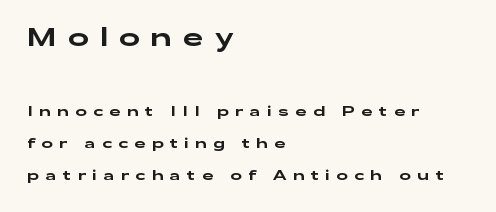
{"italic": "no", "underline": "no", "align": "left", "line_spacing": "loose", "line_spacing_ratio": 2.31, "letter_spacing": "wide", "letter_spacing_em": 0.45, "larger_block": "first", "size_ratio": 1.79, "glyph_px": 25}
